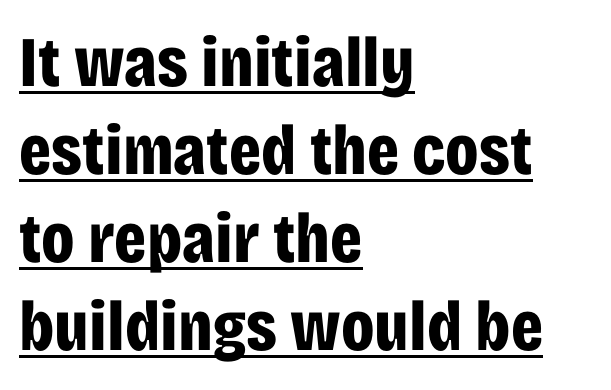
{"serif": "no", "italic": "no", "bold": "yes", "weight": "bold", "width": "condensed", "stroke_contrast": "low", "x_height": "large", "monospaced": "no", "underline": "yes", "align": "left", "line_spacing_ratio": 1.24, "letter_spacing": "normal", "letter_spacing_em": 0.0, "glyph_px": 71}
